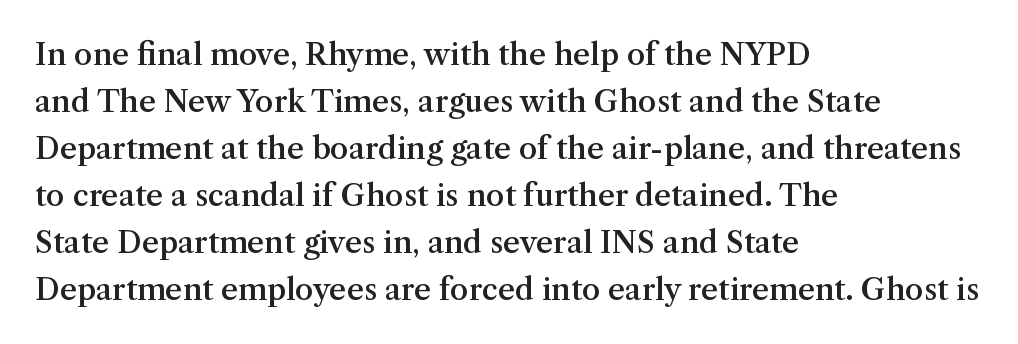
{"serif": "yes", "italic": "no", "bold": "semi", "weight": "semibold", "width": "normal", "stroke_contrast": "medium", "x_height": "medium", "monospaced": "no", "underline": "no", "align": "left", "line_spacing": "normal", "line_spacing_ratio": 1.57, "letter_spacing": "normal", "letter_spacing_em": 0.0, "glyph_px": 30}
